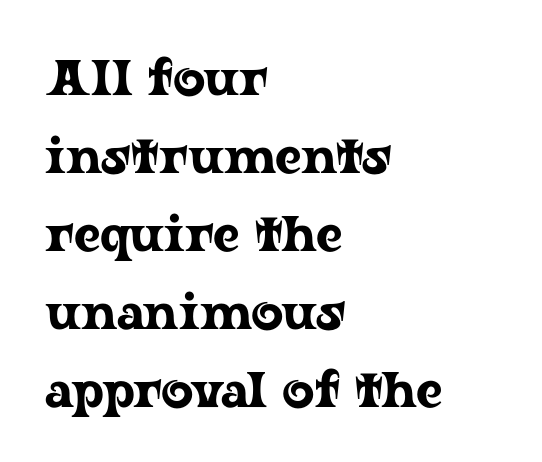
Q: Is the text italic (slanted)? A: No, it is upright.
Q: Is the typeface a serif or a sans-serif typeface? A: Serif.
Q: Is the text underlined? A: No.
Q: How is the paragraph aligned? A: Left-aligned.
Q: Is the spacing between letters normal or unusually wide? A: Normal.
Q: Is the spacing between lines tight, normal or loose? A: Normal.
Q: Width (condensed, normal, or wide)? A: Wide.
Q: Stroke contrast? A: Low.
Q: x-height? A: Medium.
Q: Monospaced? A: No.
